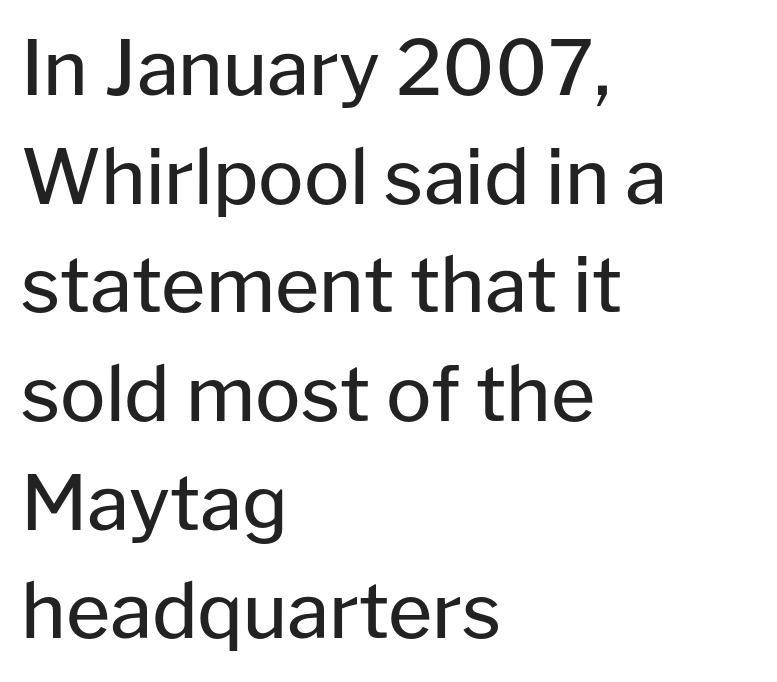
The letters advance in unequal steps, a hallmark of proportional type. Leading matches the norm, producing a regular column. The string is rendered with underlining switched off. Check where the strokes stop: nothing finishes them off — pure sans. Which margin do the lines hug? The left one — the right edge is uneven. Unlike italic type, these characters show no tilt at all.
